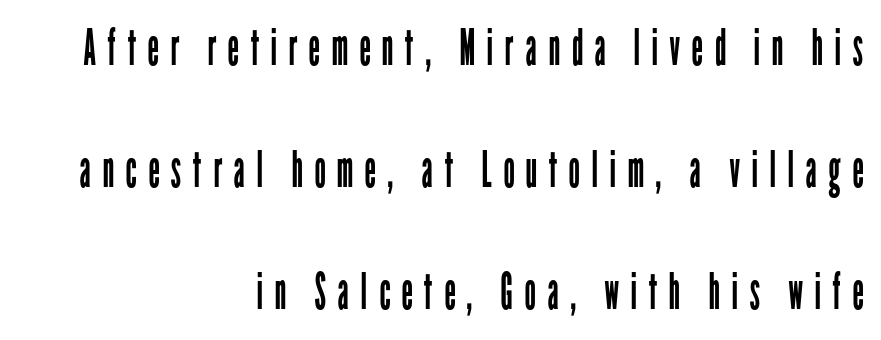
Q: Is the text bold? A: No.
Q: Is the text italic (slanted)? A: No, it is upright.
Q: Is the typeface a serif or a sans-serif typeface? A: Sans-serif.
Q: Is the text underlined? A: No.
Q: How is the paragraph aligned? A: Right-aligned.
Q: Is the spacing between letters normal or unusually wide? A: Unusually wide.
Q: Is the spacing between lines tight, normal or loose? A: Loose.
Q: Width (condensed, normal, or wide)? A: Condensed.
Q: Stroke contrast? A: Low.
Q: x-height? A: Medium.
Q: Monospaced? A: No.
